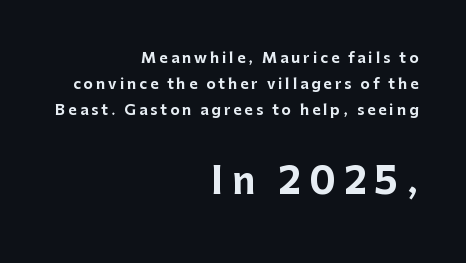
Q: Is the text bold? A: Yes.
Q: Is the text italic (slanted)? A: No, it is upright.
Q: Is the typeface a serif or a sans-serif typeface? A: Sans-serif.
Q: Is the text underlined? A: No.
Q: How is the paragraph aligned? A: Right-aligned.
Q: Is the spacing between letters normal or unusually wide? A: Unusually wide.
Q: Which block of text is set in a larger size, the first (top) or the second (bottom)? A: The second (bottom) one.
Q: Width (condensed, normal, or wide)? A: Normal.
Q: Stroke contrast? A: Low.
Q: x-height? A: Medium.
Q: Monospaced? A: No.
